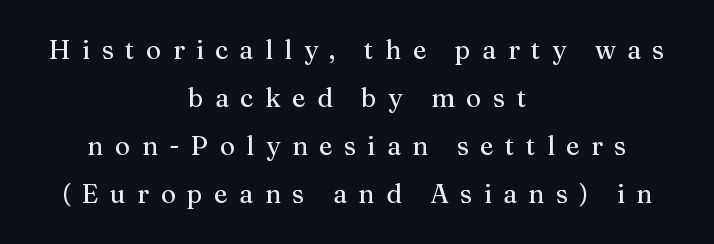
{"italic": "no", "underline": "no", "align": "center", "line_spacing_ratio": 1.85, "letter_spacing": "wide", "letter_spacing_em": 0.44, "glyph_px": 26}
